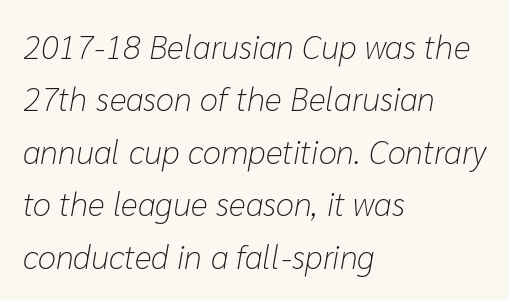
The image shows 33 px light type, italic (leaning right); set left-aligned, normal line spacing (1.59x), normal letter spacing, not underlined; low stroke contrast and a medium x-height.
